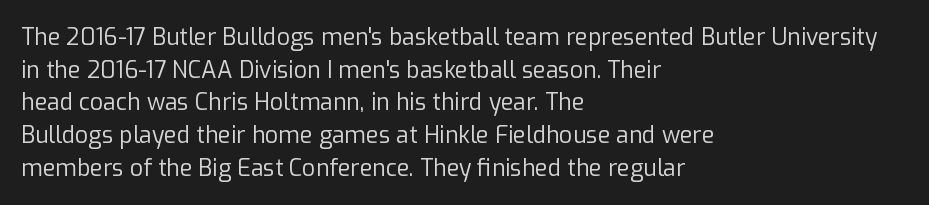
The image shows 23 px text type, upright; set left-aligned, normal line spacing (1.42x), normal letter spacing, not underlined.
